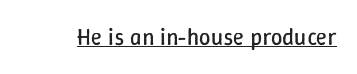
{"italic": "no", "bold": "no", "underline": "yes", "letter_spacing": "normal", "letter_spacing_em": 0.0, "glyph_px": 23}
